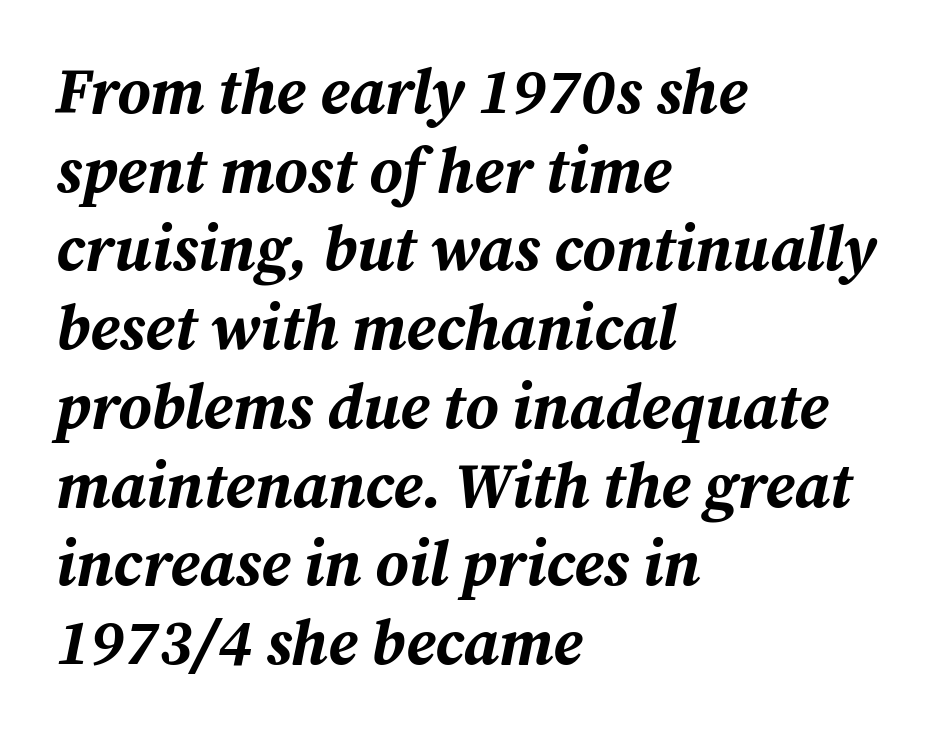
{"italic": "yes", "lean": "right", "slant_degrees": 12, "bold": "yes", "weight": "bold", "width": "normal", "stroke_contrast": "medium", "x_height": "medium", "monospaced": "no", "underline": "no", "align": "left", "line_spacing": "normal", "line_spacing_ratio": 1.25, "letter_spacing": "normal", "letter_spacing_em": 0.0, "glyph_px": 63}
